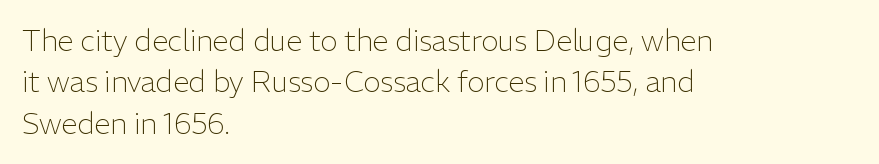
Q: Is the text bold? A: No.
Q: Is the text italic (slanted)? A: No, it is upright.
Q: Is the typeface a serif or a sans-serif typeface? A: Sans-serif.
Q: Is the text underlined? A: No.
Q: How is the paragraph aligned? A: Left-aligned.
Q: Is the spacing between letters normal or unusually wide? A: Normal.
Q: Is the spacing between lines tight, normal or loose? A: Normal.
Q: Width (condensed, normal, or wide)? A: Normal.
Q: Stroke contrast? A: Low.
Q: x-height? A: Medium.
Q: Monospaced? A: No.
